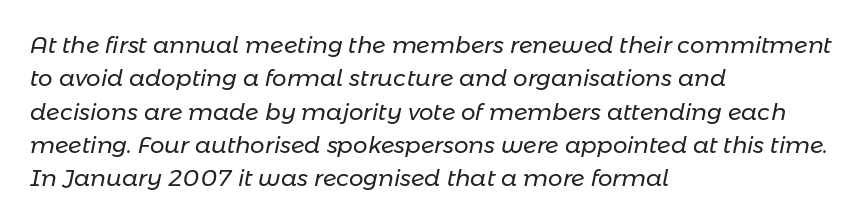
The image shows 23 px text type, italic (leaning right); set left-aligned, normal line spacing (1.45x), normal letter spacing, not underlined.
